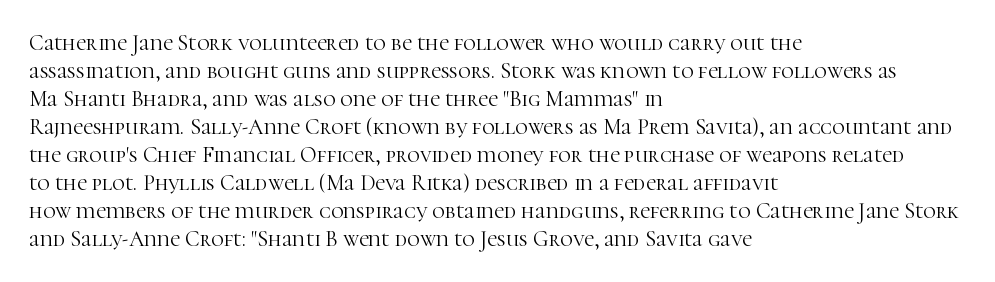
{"italic": "no", "bold": "no", "underline": "no", "align": "left", "line_spacing": "normal", "line_spacing_ratio": 1.27, "letter_spacing": "normal", "letter_spacing_em": 0.0, "glyph_px": 22}
